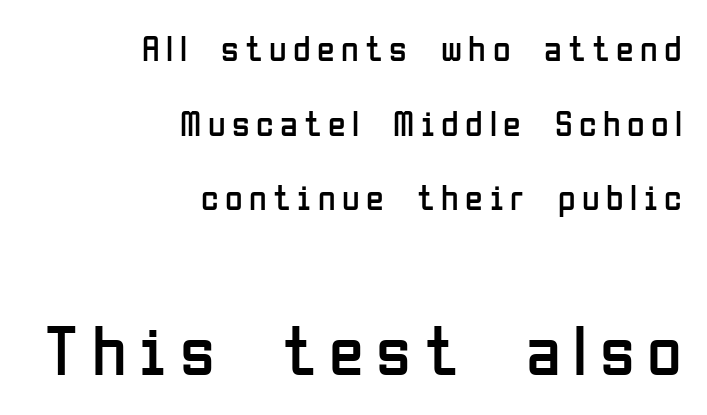
Q: Is the text bold? A: No.
Q: Is the text italic (slanted)? A: No, it is upright.
Q: Is the typeface a serif or a sans-serif typeface? A: Sans-serif.
Q: Is the text underlined? A: No.
Q: How is the paragraph aligned? A: Right-aligned.
Q: Is the spacing between lines tight, normal or loose? A: Loose.
Q: Which block of text is set in a larger size, the first (top) or the second (bottom)? A: The second (bottom) one.
Q: Width (condensed, normal, or wide)? A: Condensed.
Q: Stroke contrast? A: Low.
Q: x-height? A: Medium.
Q: Monospaced? A: No.
